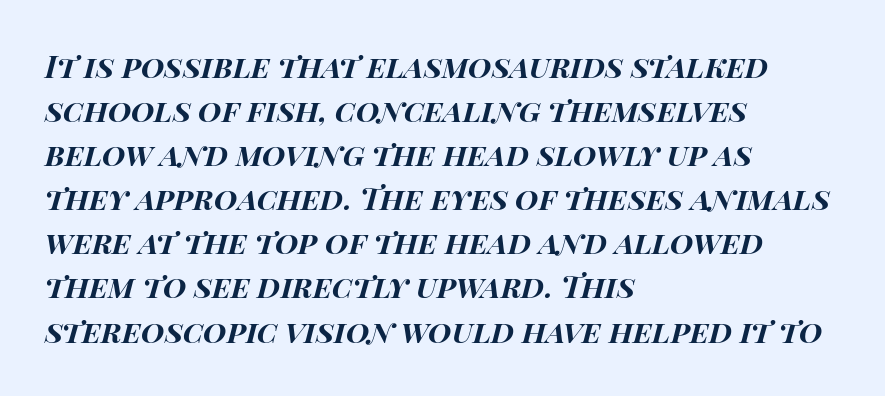
The image shows 30 px bold, wide type, italic (leaning right); set left-aligned, normal line spacing (1.47x), normal letter spacing, not underlined; high stroke contrast and a large x-height.
